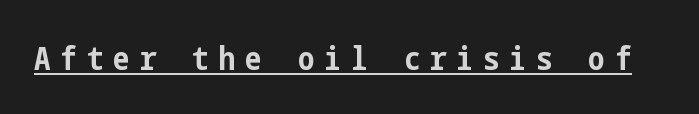
{"serif": "no", "italic": "no", "bold": "yes", "weight": "bold", "width": "condensed", "stroke_contrast": "low", "x_height": "medium", "underline": "yes", "letter_spacing": "wide", "letter_spacing_em": 0.3, "glyph_px": 33}
